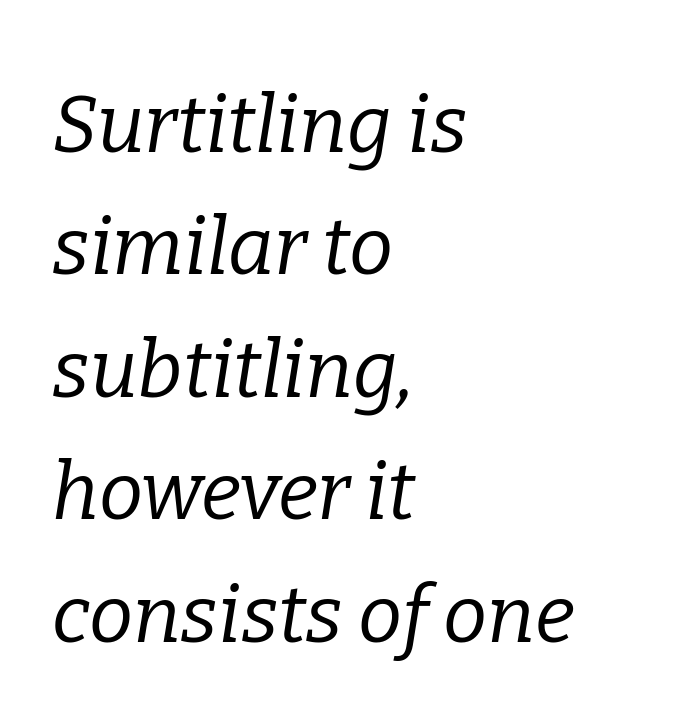
The image shows 79 px regular-weight serif type, italic (leaning right); set left-aligned, normal line spacing (1.55x), normal letter spacing, not underlined; low stroke contrast and a medium x-height.
